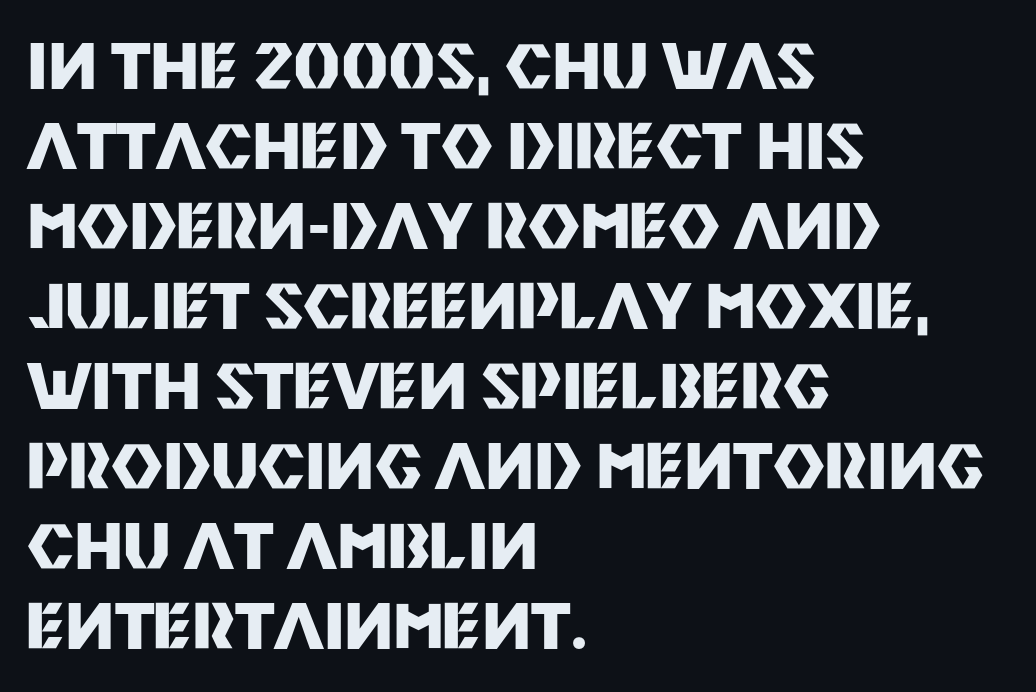
Q: Is the text bold? A: Yes.
Q: Is the text italic (slanted)? A: No, it is upright.
Q: Is the typeface a serif or a sans-serif typeface? A: Sans-serif.
Q: Is the text underlined? A: No.
Q: How is the paragraph aligned? A: Left-aligned.
Q: Is the spacing between letters normal or unusually wide? A: Normal.
Q: Is the spacing between lines tight, normal or loose? A: Normal.
Q: Width (condensed, normal, or wide)? A: Normal.
Q: Stroke contrast? A: Medium.
Q: x-height? A: Large.
Q: Monospaced? A: No.
